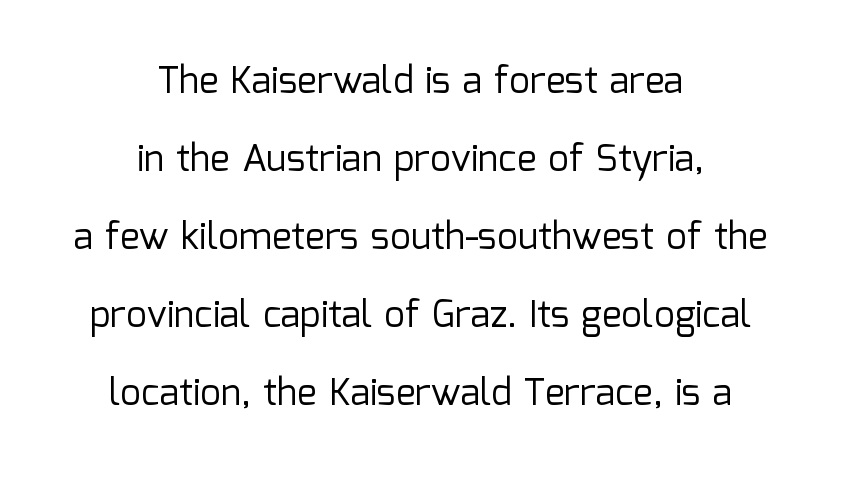
{"serif": "no", "italic": "no", "bold": "no", "weight": "regular", "width": "normal", "stroke_contrast": "low", "x_height": "medium", "monospaced": "no", "underline": "no", "align": "center", "line_spacing": "loose", "line_spacing_ratio": 2.11, "letter_spacing": "normal", "letter_spacing_em": 0.0, "glyph_px": 37}
